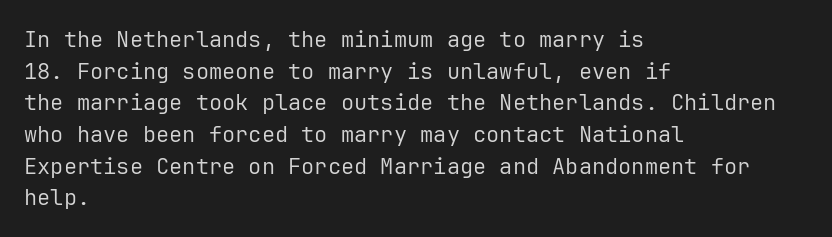
{"italic": "no", "bold": "no", "underline": "no", "align": "left", "line_spacing": "normal", "line_spacing_ratio": 1.44, "letter_spacing": "normal", "letter_spacing_em": 0.0, "glyph_px": 22}
